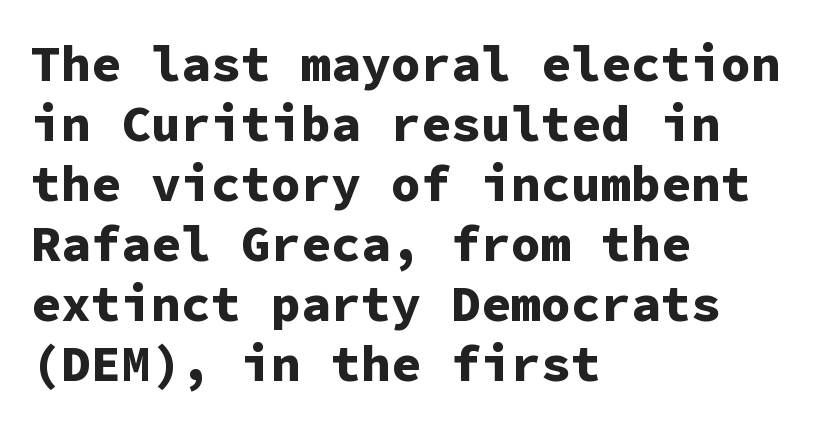
{"serif": "no", "italic": "no", "bold": "yes", "weight": "bold", "width": "normal", "stroke_contrast": "low", "x_height": "medium", "monospaced": "yes", "underline": "no", "align": "left", "line_spacing_ratio": 1.2, "letter_spacing": "normal", "letter_spacing_em": 0.0, "glyph_px": 50}
